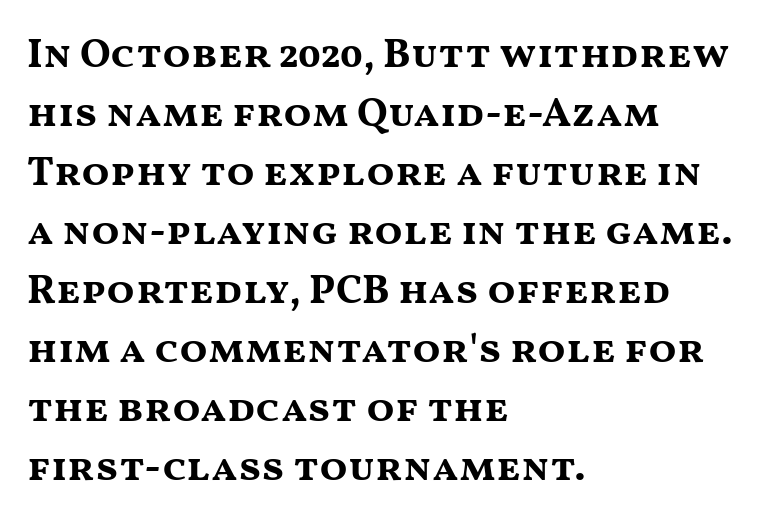
Q: Is the text bold? A: Yes.
Q: Is the text italic (slanted)? A: No, it is upright.
Q: Is the typeface a serif or a sans-serif typeface? A: Sans-serif.
Q: Is the text underlined? A: No.
Q: How is the paragraph aligned? A: Left-aligned.
Q: Is the spacing between letters normal or unusually wide? A: Normal.
Q: Is the spacing between lines tight, normal or loose? A: Normal.
Q: Width (condensed, normal, or wide)? A: Wide.
Q: Stroke contrast? A: Medium.
Q: x-height? A: Medium.
Q: Monospaced? A: No.
